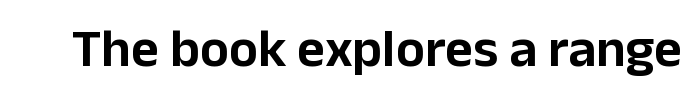
Check under the words: just untouched page. Observe the ordinary spacing: letters are neighbours, not strangers. The type family on display is of the sans-serif kind. Here the designer chose a conventional face with non-uniform glyph widths. The typography opts for an upright posture over an oblique one.
